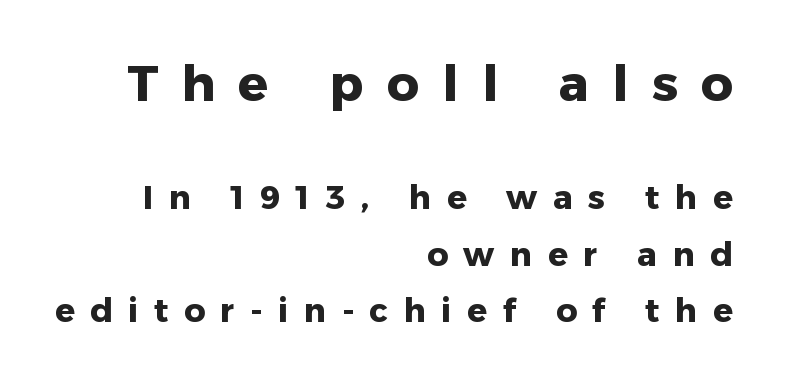
{"serif": "no", "italic": "no", "bold": "yes", "weight": "heavy", "width": "normal", "stroke_contrast": "low", "x_height": "medium", "monospaced": "no", "underline": "no", "align": "right", "line_spacing_ratio": 1.71, "letter_spacing": "wide", "letter_spacing_em": 0.47, "larger_block": "first", "size_ratio": 1.52, "glyph_px": 50}
